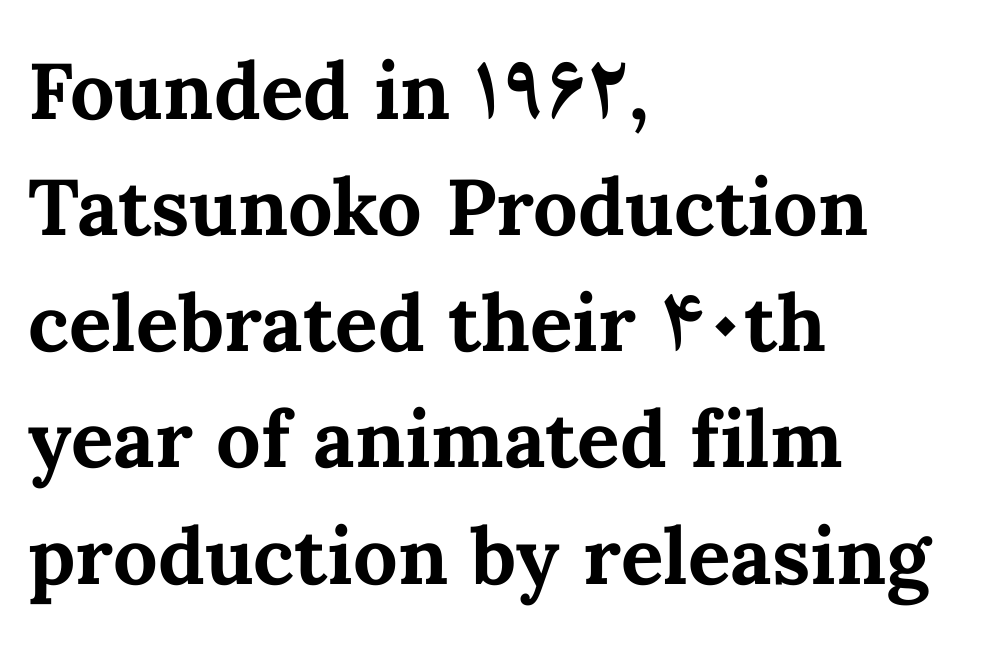
Q: Is the text bold? A: Yes.
Q: Is the text italic (slanted)? A: No, it is upright.
Q: Is the text underlined? A: No.
Q: How is the paragraph aligned? A: Left-aligned.
Q: Is the spacing between letters normal or unusually wide? A: Normal.
Q: Is the spacing between lines tight, normal or loose? A: Normal.
Q: Width (condensed, normal, or wide)? A: Normal.
Q: Stroke contrast? A: Medium.
Q: x-height? A: Medium.
Q: Monospaced? A: No.
